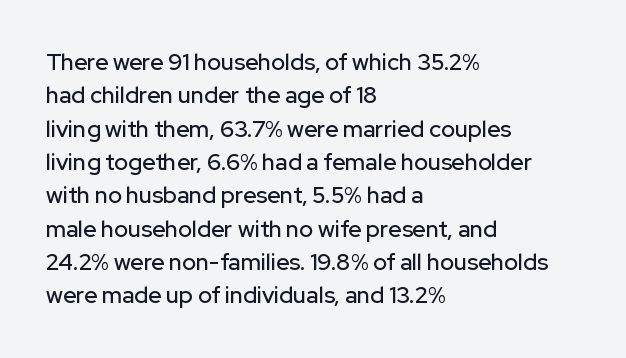
The rendering uses a moderate line-height, typical for paragraphs. These lines were composed using upright roman letters. The gaps between neighbouring characters are ordinary and unremarkable. Has an underline been added? It has not. Line starts are locked; line ends wander.
